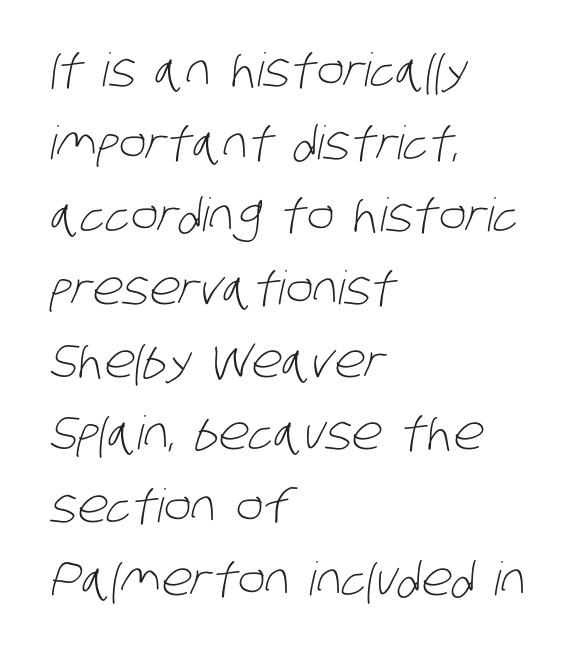
The image shows 46 px light, condensed sans-serif type; set left-aligned, normal line spacing (1.58x), normal letter spacing, not underlined; low stroke contrast and a large x-height.
